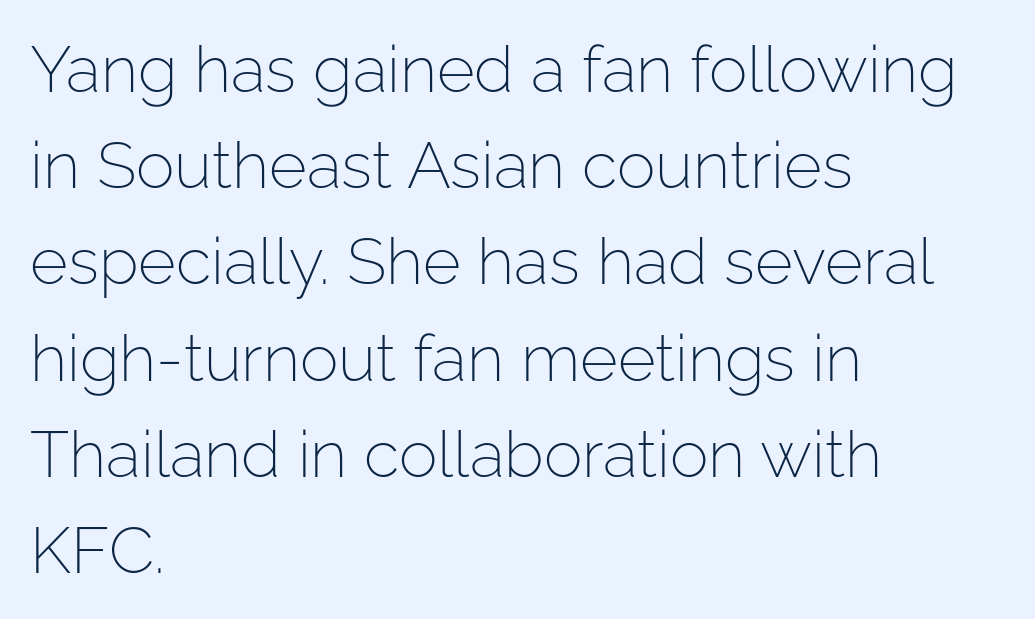
Q: Is the text bold? A: No.
Q: Is the text italic (slanted)? A: No, it is upright.
Q: Is the typeface a serif or a sans-serif typeface? A: Sans-serif.
Q: Is the text underlined? A: No.
Q: How is the paragraph aligned? A: Left-aligned.
Q: Is the spacing between letters normal or unusually wide? A: Normal.
Q: Is the spacing between lines tight, normal or loose? A: Normal.
Q: Width (condensed, normal, or wide)? A: Normal.
Q: Stroke contrast? A: Low.
Q: x-height? A: Medium.
Q: Monospaced? A: No.
